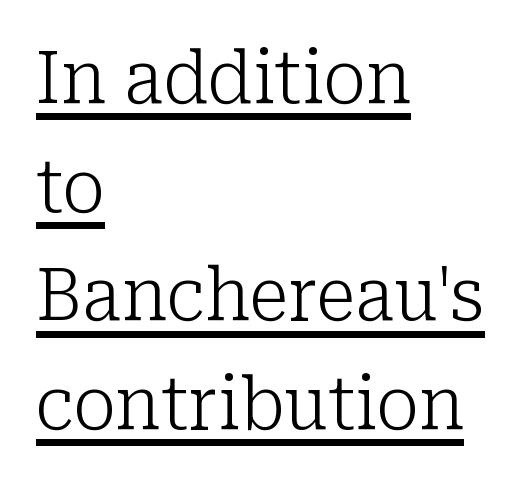
The line-height multiplier appears to be the usual default. Underlining? Definitely there. You could not count columns in this text — the font is proportionally spaced. The typeface chosen for these lines features serifs. Tall strokes in this sample are plumb rather than angled. Is the letter spacing exaggerated? No — it looks like the ordinary default.
